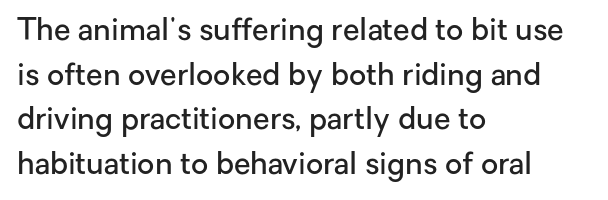
{"serif": "no", "italic": "no", "bold": "semi", "weight": "semibold", "width": "normal", "stroke_contrast": "low", "x_height": "medium", "monospaced": "no", "underline": "no", "align": "left", "line_spacing": "normal", "line_spacing_ratio": 1.49, "letter_spacing": "normal", "letter_spacing_em": 0.0, "glyph_px": 30}
